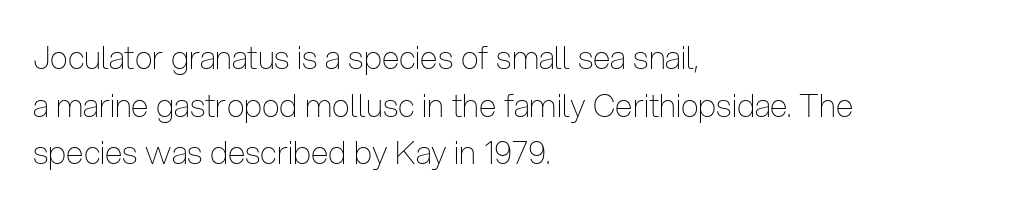
Q: Is the text bold? A: No.
Q: Is the text italic (slanted)? A: No, it is upright.
Q: Is the typeface a serif or a sans-serif typeface? A: Sans-serif.
Q: Is the text underlined? A: No.
Q: How is the paragraph aligned? A: Left-aligned.
Q: Is the spacing between letters normal or unusually wide? A: Normal.
Q: Is the spacing between lines tight, normal or loose? A: Normal.
Q: Width (condensed, normal, or wide)? A: Condensed.
Q: Stroke contrast? A: Low.
Q: x-height? A: Medium.
Q: Monospaced? A: No.
